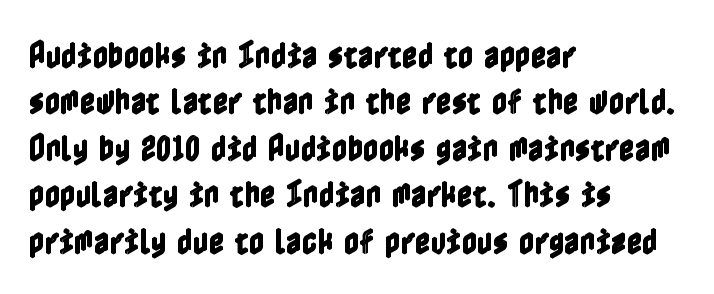
{"italic": "no", "width": "condensed", "x_height": "medium", "underline": "no", "align": "left", "line_spacing": "normal", "line_spacing_ratio": 1.55, "letter_spacing": "normal", "letter_spacing_em": 0.0, "glyph_px": 30}
